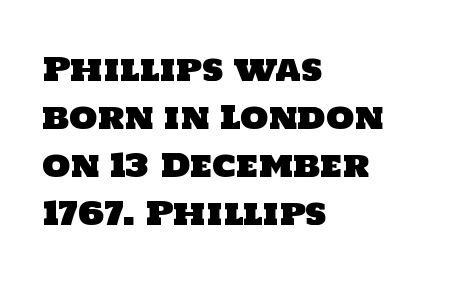
Q: Is the typeface a serif or a sans-serif typeface? A: Sans-serif.
Q: Is the text underlined? A: No.
Q: How is the paragraph aligned? A: Left-aligned.
Q: Is the spacing between letters normal or unusually wide? A: Normal.
Q: Is the spacing between lines tight, normal or loose? A: Normal.
Q: Width (condensed, normal, or wide)? A: Normal.
Q: Stroke contrast? A: Low.
Q: x-height? A: Large.
Q: Monospaced? A: No.
